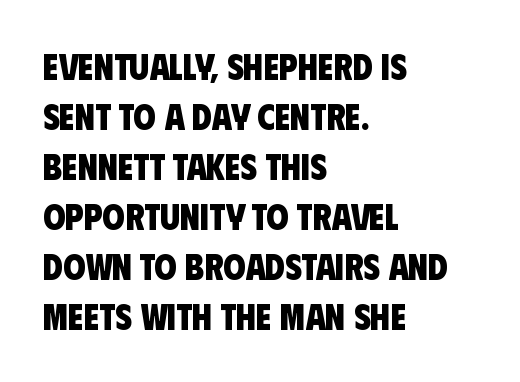
Q: Is the text bold? A: Yes.
Q: Is the typeface a serif or a sans-serif typeface? A: Sans-serif.
Q: Is the text underlined? A: No.
Q: How is the paragraph aligned? A: Left-aligned.
Q: Is the spacing between letters normal or unusually wide? A: Normal.
Q: Is the spacing between lines tight, normal or loose? A: Normal.
Q: Width (condensed, normal, or wide)? A: Condensed.
Q: Stroke contrast? A: Low.
Q: x-height? A: Large.
Q: Monospaced? A: No.
